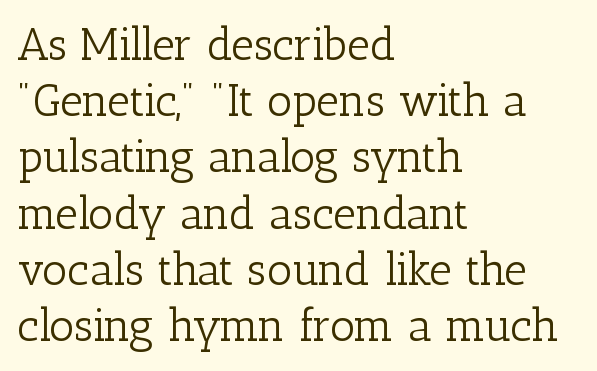
Q: Is the text bold? A: No.
Q: Is the text italic (slanted)? A: No, it is upright.
Q: Is the typeface a serif or a sans-serif typeface? A: Serif.
Q: Is the text underlined? A: No.
Q: How is the paragraph aligned? A: Left-aligned.
Q: Is the spacing between letters normal or unusually wide? A: Normal.
Q: Is the spacing between lines tight, normal or loose? A: Normal.
Q: Width (condensed, normal, or wide)? A: Normal.
Q: Stroke contrast? A: Low.
Q: x-height? A: Medium.
Q: Monospaced? A: No.
